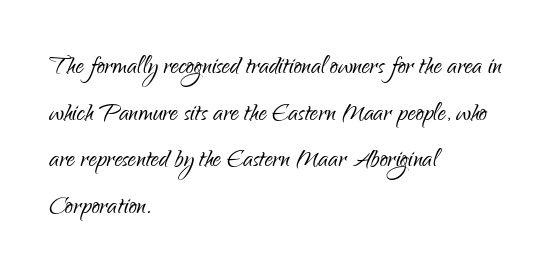
Q: Is the text bold? A: No.
Q: Is the text italic (slanted)? A: Yes.
Q: Is the typeface a serif or a sans-serif typeface? A: Sans-serif.
Q: Is the text underlined? A: No.
Q: How is the paragraph aligned? A: Left-aligned.
Q: Is the spacing between letters normal or unusually wide? A: Normal.
Q: Is the spacing between lines tight, normal or loose? A: Normal.
Q: Width (condensed, normal, or wide)? A: Condensed.
Q: Stroke contrast? A: Low.
Q: x-height? A: Small.
Q: Monospaced? A: No.
